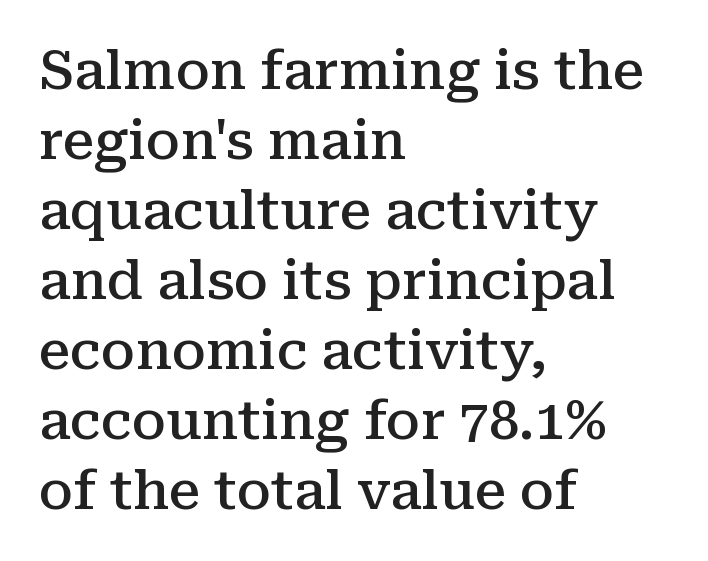
Q: Is the text bold? A: Semi-bold.
Q: Is the text italic (slanted)? A: No, it is upright.
Q: Is the typeface a serif or a sans-serif typeface? A: Serif.
Q: Is the text underlined? A: No.
Q: How is the paragraph aligned? A: Left-aligned.
Q: Is the spacing between letters normal or unusually wide? A: Normal.
Q: Is the spacing between lines tight, normal or loose? A: Normal.
Q: Width (condensed, normal, or wide)? A: Normal.
Q: Stroke contrast? A: Medium.
Q: x-height? A: Medium.
Q: Monospaced? A: No.
